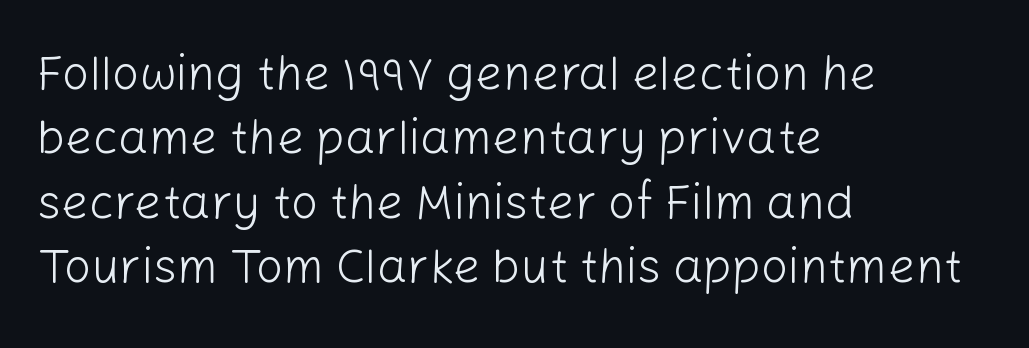
{"serif": "no", "italic": "no", "bold": "no", "weight": "light", "width": "normal", "stroke_contrast": "low", "x_height": "medium", "monospaced": "no", "underline": "no", "align": "left", "line_spacing": "normal", "line_spacing_ratio": 1.34, "letter_spacing": "normal", "letter_spacing_em": 0.0, "glyph_px": 48}
